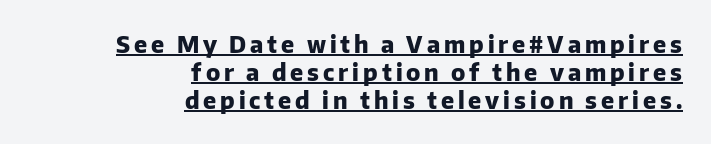
The image shows 23 px bold type, upright; set right-aligned, line spacing 1.21x, underlined.
